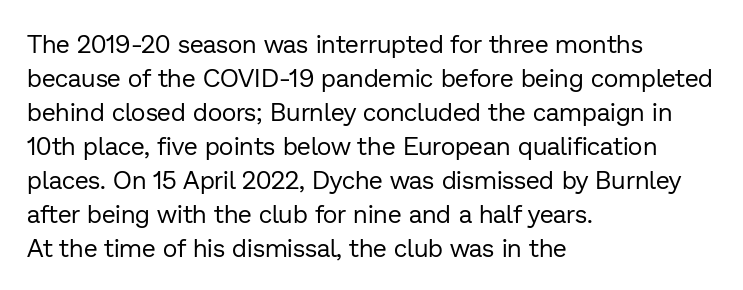
Q: Is the text bold? A: No.
Q: Is the text italic (slanted)? A: No, it is upright.
Q: Is the text underlined? A: No.
Q: How is the paragraph aligned? A: Left-aligned.
Q: Is the spacing between letters normal or unusually wide? A: Normal.
Q: Is the spacing between lines tight, normal or loose? A: Normal.
